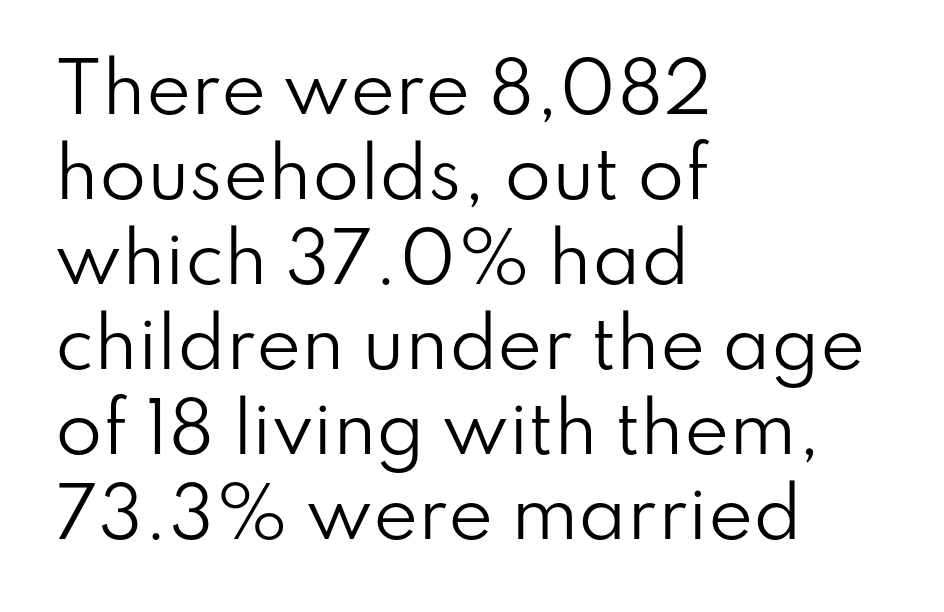
{"serif": "no", "italic": "no", "bold": "no", "weight": "regular", "width": "normal", "stroke_contrast": "low", "x_height": "small", "monospaced": "no", "underline": "no", "align": "left", "line_spacing": "normal", "line_spacing_ratio": 1.25, "letter_spacing": "normal", "letter_spacing_em": 0.0, "glyph_px": 68}
